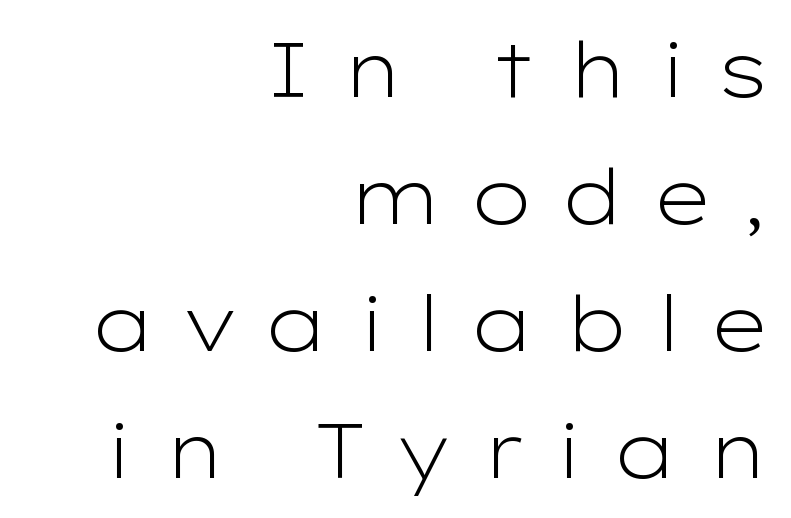
The image shows 76 px light, wide sans-serif type, upright; set right-aligned, normal line spacing (1.67x), unusually wide letter spacing (+0.35 em), not underlined; low stroke contrast and a medium x-height.
